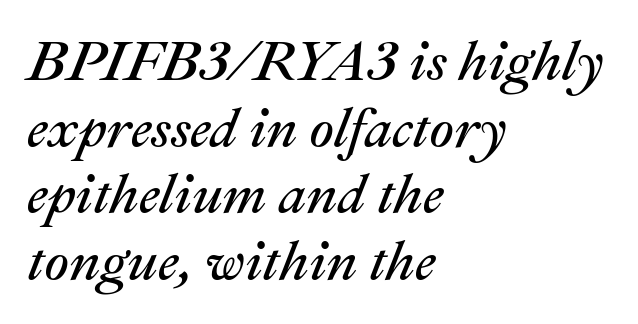
The image shows 55 px regular-weight type, italic (leaning right); set left-aligned, line spacing 1.21x, normal letter spacing, not underlined; medium stroke contrast and a medium x-height.
